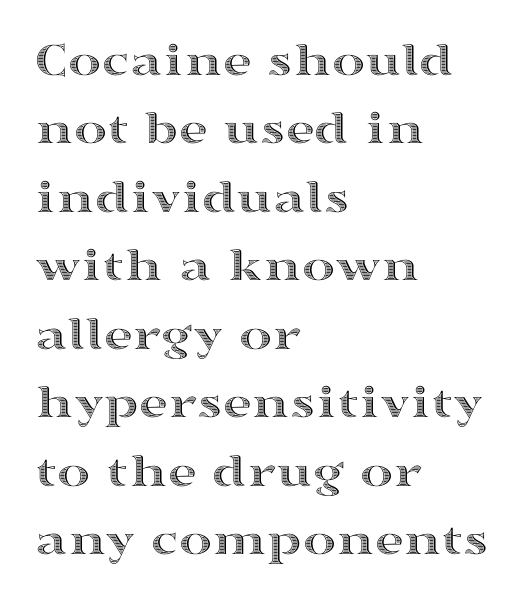
{"italic": "no", "width": "wide", "x_height": "medium", "monospaced": "no", "underline": "no", "align": "left", "line_spacing": "normal", "line_spacing_ratio": 1.37, "letter_spacing": "normal", "letter_spacing_em": 0.0, "glyph_px": 50}
